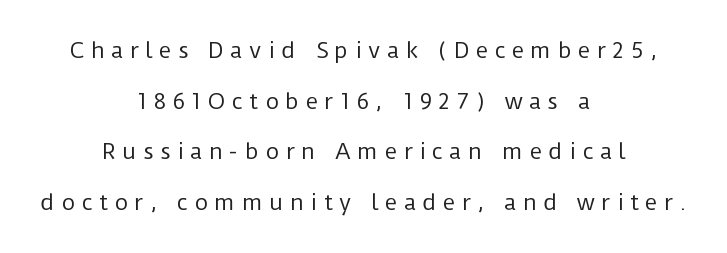
Q: Is the text bold? A: No.
Q: Is the text italic (slanted)? A: No, it is upright.
Q: Is the text underlined? A: No.
Q: How is the paragraph aligned? A: Centered.
Q: Is the spacing between letters normal or unusually wide? A: Unusually wide.
Q: Is the spacing between lines tight, normal or loose? A: Loose.
